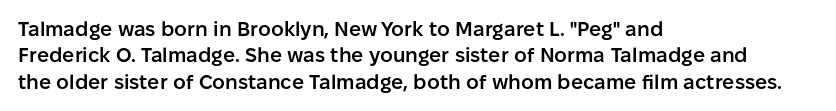
The image shows 20 px text type, upright; set left-aligned, normal line spacing (1.32x), normal letter spacing, not underlined.
